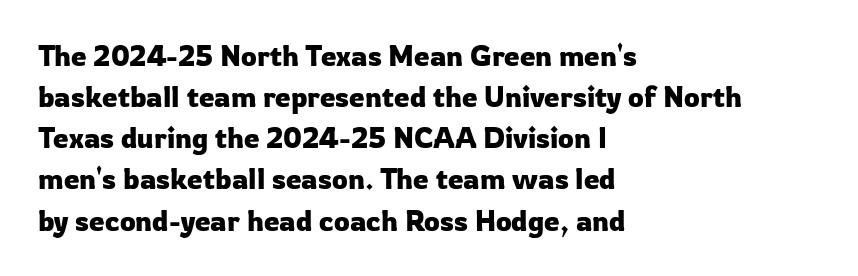
In terms of letterform style, serifs are entirely absent. This sample has the flowing, uneven cadence of proportional lettering. Ascenders rise straight up at ninety degrees. In terms of leading, this rendering sits right in the middle. Lines of text with bare space underneath.
